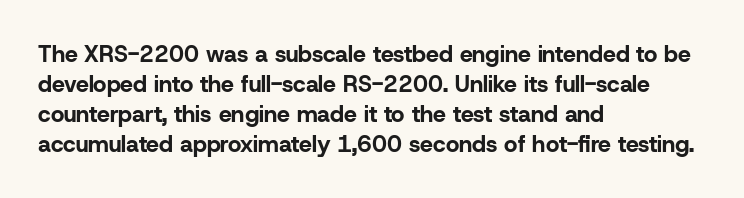
The image shows 23 px bold type, upright; set left-aligned, normal line spacing (1.3x), normal letter spacing, not underlined.
